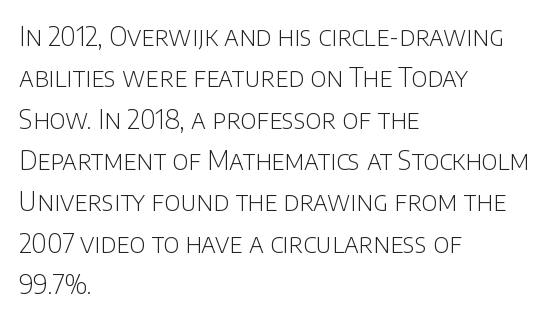
Each stroke keeps to a modest, everyday thickness or less. Whoever set this chose a conventional vertical rhythm. Caption: multi-line text, flush left, ragged right. Underlining? Definitely not there.
